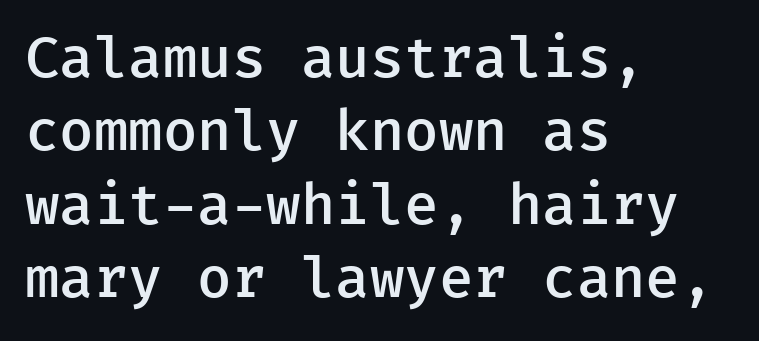
These lines were composed using upright roman letters. Monospaced: the letters line up in strict vertical columns. The baseline area is clear. I'd call this a sans setting — the letters go barefoot. Weight check: semibold — heavier than regular, not quite bold.
